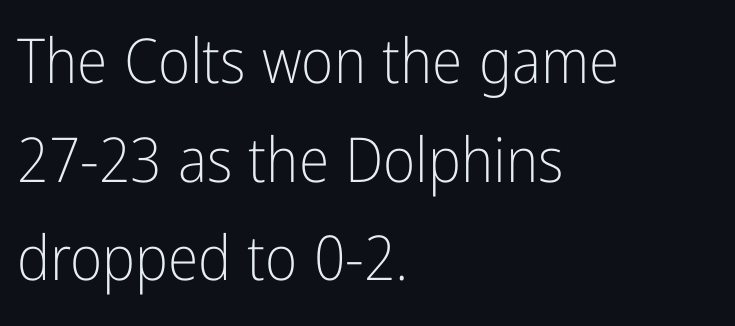
{"serif": "no", "italic": "no", "bold": "no", "weight": "light", "width": "condensed", "stroke_contrast": "low", "x_height": "medium", "monospaced": "no", "underline": "no", "align": "left", "line_spacing": "normal", "line_spacing_ratio": 1.59, "letter_spacing": "normal", "letter_spacing_em": 0.0, "glyph_px": 62}
